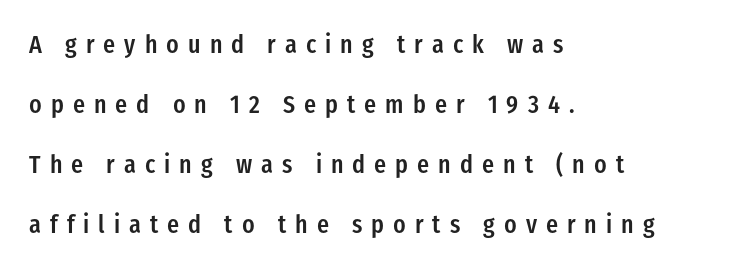
Q: Is the text bold? A: Semi-bold.
Q: Is the text italic (slanted)? A: No, it is upright.
Q: Is the text underlined? A: No.
Q: How is the paragraph aligned? A: Left-aligned.
Q: Is the spacing between letters normal or unusually wide? A: Unusually wide.
Q: Is the spacing between lines tight, normal or loose? A: Loose.
